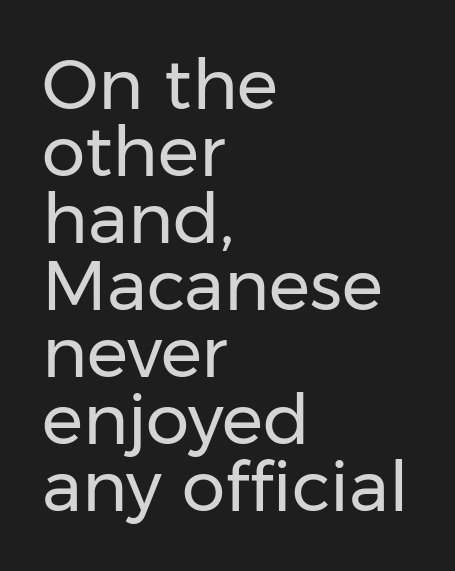
{"serif": "no", "italic": "no", "bold": "no", "weight": "regular", "width": "normal", "stroke_contrast": "low", "x_height": "medium", "monospaced": "no", "underline": "no", "align": "left", "line_spacing": "tight", "line_spacing_ratio": 0.97, "letter_spacing": "normal", "letter_spacing_em": 0.0, "glyph_px": 69}
